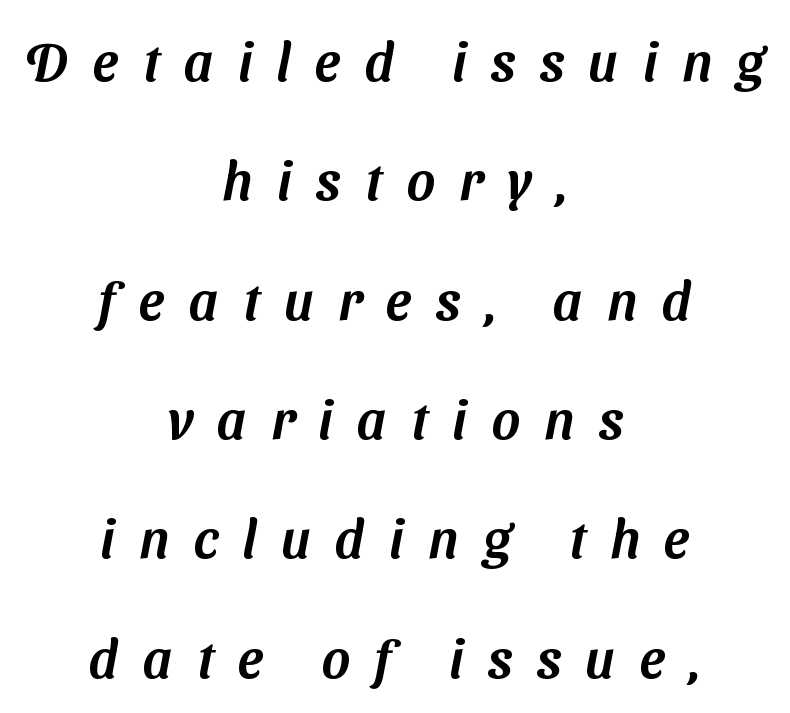
{"serif": "no", "width": "normal", "stroke_contrast": "medium", "x_height": "medium", "monospaced": "no", "underline": "no", "align": "center", "line_spacing": "loose", "line_spacing_ratio": 2.21, "letter_spacing": "wide", "letter_spacing_em": 0.45, "glyph_px": 54}
